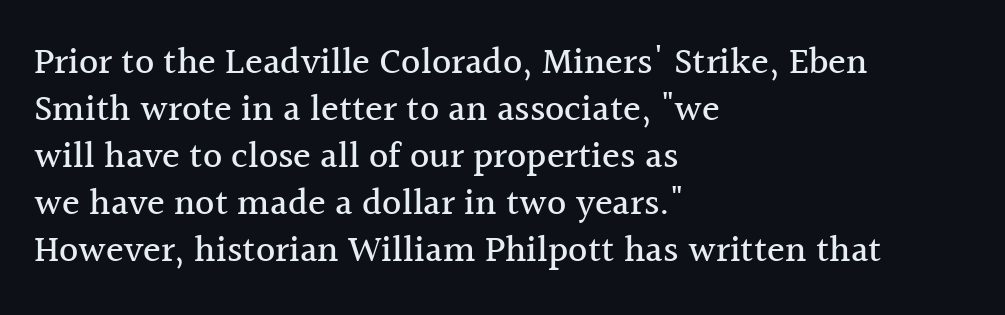
Vertical spacing — default. This is serif lettering, the kind often seen in printed books. The words here are not underlined. The compositor pushed each line to the left boundary. In terms of letterspacing, this is plain default setting. Is there any slant? The stems are plumb.
